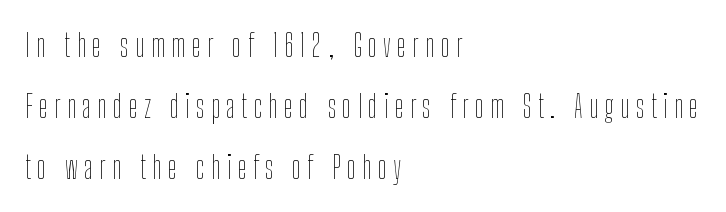
How are the letters spaced? Widely, with obvious added tracking. Casual observation: everything's shoved over to the left. Check under the words: just untouched page. Style check: upright.
